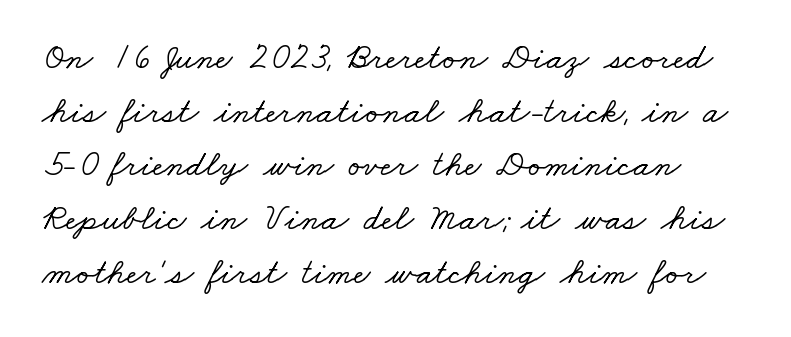
The image shows 37 px wide serif type; set normal line spacing (1.45x), normal letter spacing, not underlined; low stroke contrast and a small x-height.
